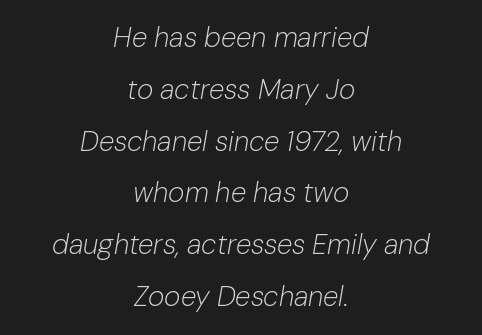
The image shows 28 px light type, italic (leaning right); set centered, line spacing 1.85x, normal letter spacing, not underlined; low stroke contrast and a medium x-height.
